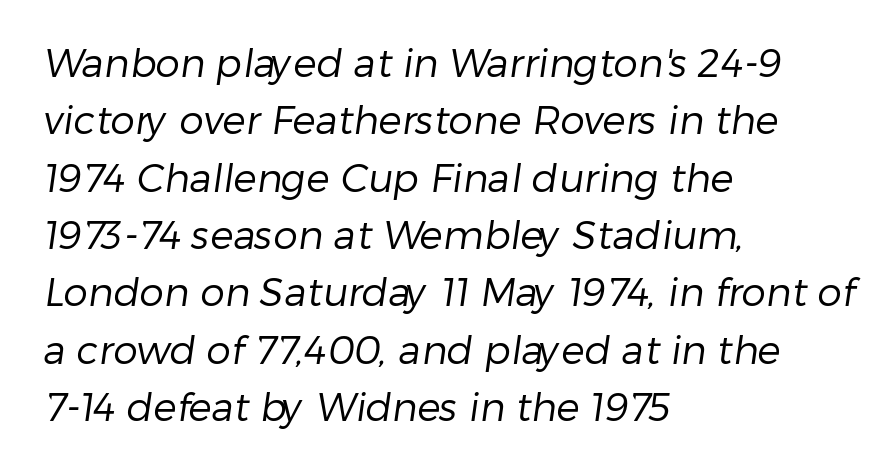
Observe the absence of serifs on each vertical stroke in this sample. If you measured baseline to baseline, you'd find a middling distance. The foot of each line stays bare and open. In CSS terms this would be text-align: left. The passage shown has conventional tracking throughout.
